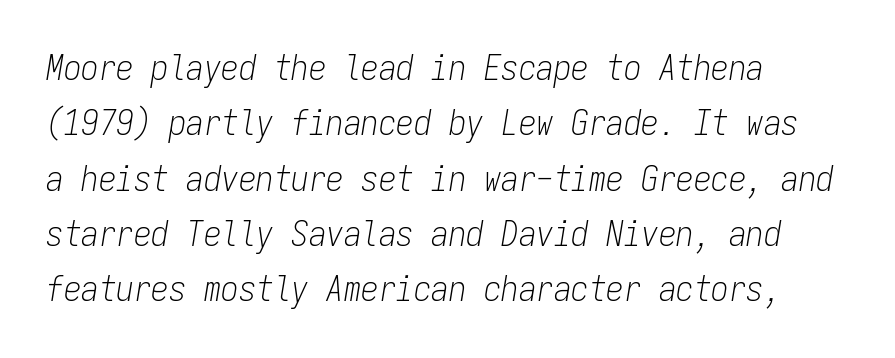
The image shows 35 px light, condensed type, italic (leaning right), monospaced; set left-aligned, normal line spacing (1.58x), normal letter spacing, not underlined; low stroke contrast and a medium x-height.
